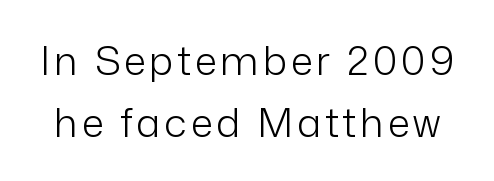
The image shows 40 px light sans-serif type, upright; set normal line spacing (1.55x), not underlined; low stroke contrast and a medium x-height.
